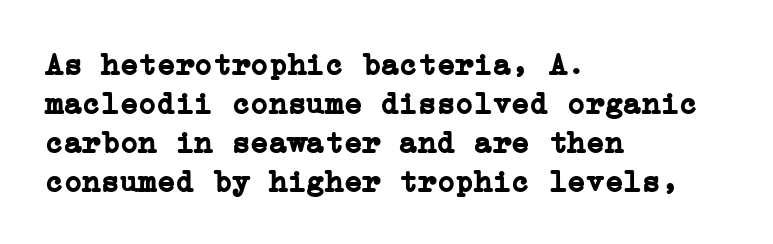
Short note: letters normally spaced. Typesetter's note: full bold, strokes at maximum text heaviness. This rendering employs a face with finishing strokes, i.e., a serif. Designer's note — italics off, roman on. These lines stack with their left ends in a neat column.
